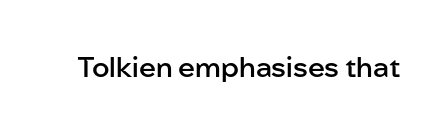
A bit beefed up — I'd call it semibold rather than bold. Look at the tracking — it's just the regular setting, nothing added. The space beneath each line is pristine and unruled. Varying glyph widths throughout — classic text-font behaviour. Typographically, this falls in the sans-serif category.
